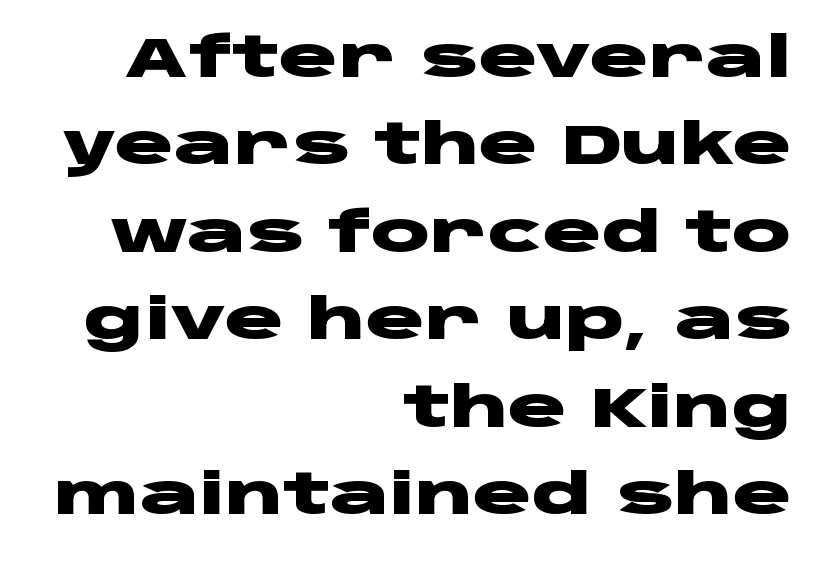
Q: Is the text bold? A: Yes.
Q: Is the text italic (slanted)? A: No, it is upright.
Q: Is the typeface a serif or a sans-serif typeface? A: Sans-serif.
Q: Is the text underlined? A: No.
Q: How is the paragraph aligned? A: Right-aligned.
Q: Is the spacing between letters normal or unusually wide? A: Normal.
Q: Is the spacing between lines tight, normal or loose? A: Normal.
Q: Width (condensed, normal, or wide)? A: Wide.
Q: Stroke contrast? A: Low.
Q: x-height? A: Large.
Q: Monospaced? A: No.
